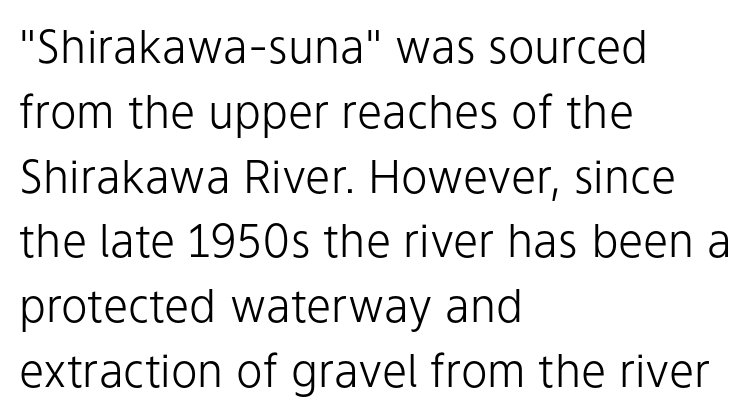
Alignment: flush left. In terms of letterspacing, this is plain default setting. Letterform terminals end flat and unadorned throughout the passage. In terms of posture, this sample is upright.
